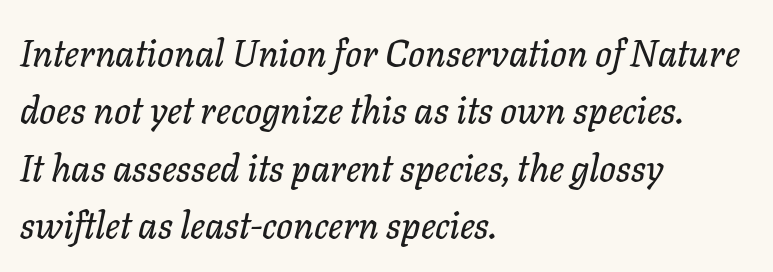
{"italic": "yes", "lean": "right", "slant_degrees": 11, "width": "normal", "stroke_contrast": "low", "x_height": "medium", "monospaced": "no", "underline": "no", "align": "left", "line_spacing": "normal", "line_spacing_ratio": 1.55, "letter_spacing": "normal", "letter_spacing_em": 0.0, "glyph_px": 37}
